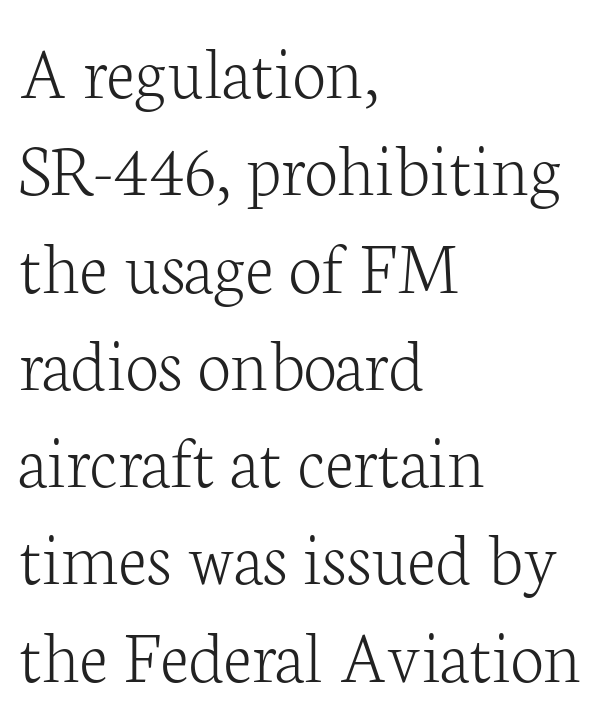
Q: Is the text bold? A: No.
Q: Is the text italic (slanted)? A: No, it is upright.
Q: Is the typeface a serif or a sans-serif typeface? A: Serif.
Q: Is the text underlined? A: No.
Q: How is the paragraph aligned? A: Left-aligned.
Q: Is the spacing between letters normal or unusually wide? A: Normal.
Q: Is the spacing between lines tight, normal or loose? A: Normal.
Q: Width (condensed, normal, or wide)? A: Normal.
Q: Stroke contrast? A: Low.
Q: x-height? A: Medium.
Q: Monospaced? A: No.
